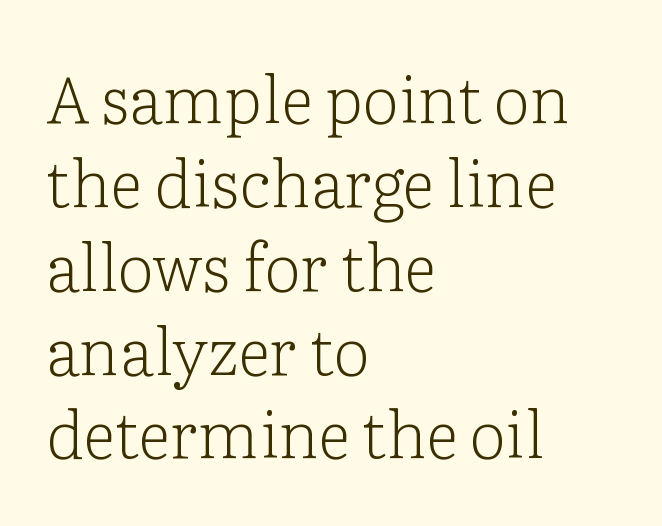
Teacher's note: observe the even left margin — that is flush-left alignment. You could call the tracking neutral — neither tight nor loose. The passage shown is not underscored anywhere. Does the type have serifs? Yes, each stem ends in a small foot. A roman cut, with each character standing at attention.
